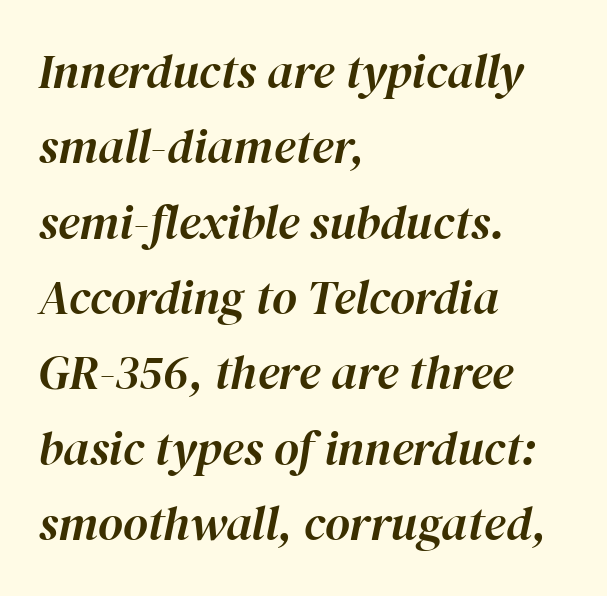
Note the varied advance widths — an 'i' is clearly narrower than an 'm'. Nobody drew a line under any word here. Style check: oblique. Regarding leading, the lines here are spaced in the standard way. The horizontal fit of the characters is conventional and even.
